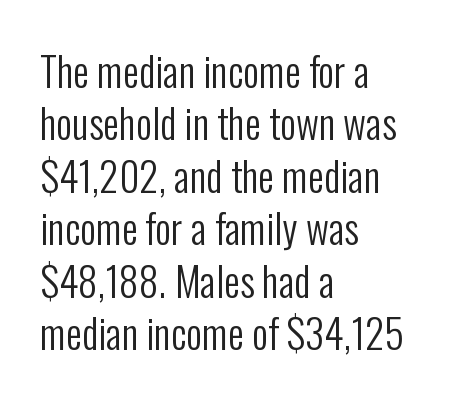
Q: Is the text bold? A: No.
Q: Is the text italic (slanted)? A: No, it is upright.
Q: Is the typeface a serif or a sans-serif typeface? A: Sans-serif.
Q: Is the text underlined? A: No.
Q: How is the paragraph aligned? A: Left-aligned.
Q: Is the spacing between letters normal or unusually wide? A: Normal.
Q: Is the spacing between lines tight, normal or loose? A: Normal.
Q: Width (condensed, normal, or wide)? A: Condensed.
Q: Stroke contrast? A: Low.
Q: x-height? A: Medium.
Q: Monospaced? A: No.
